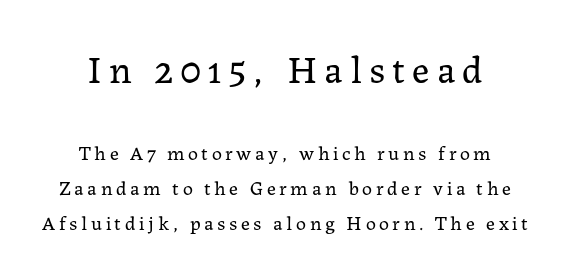
Q: Is the text bold? A: No.
Q: Is the text italic (slanted)? A: No, it is upright.
Q: Is the typeface a serif or a sans-serif typeface? A: Serif.
Q: Is the text underlined? A: No.
Q: How is the paragraph aligned? A: Centered.
Q: Which block of text is set in a larger size, the first (top) or the second (bottom)? A: The first (top) one.
Q: Width (condensed, normal, or wide)? A: Normal.
Q: Stroke contrast? A: Low.
Q: x-height? A: Medium.
Q: Monospaced? A: No.
